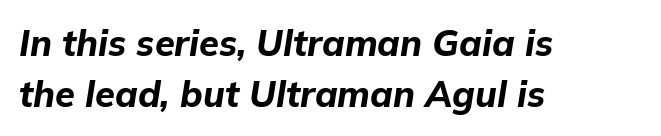
Is the letter spacing exaggerated? No — it looks like the ordinary default. You could not count columns in this text — the font is proportionally spaced. Notice how thick the strokes are: this is what a full bold looks like. Reading down the column, the eye jumps a familiar distance to each next line.
